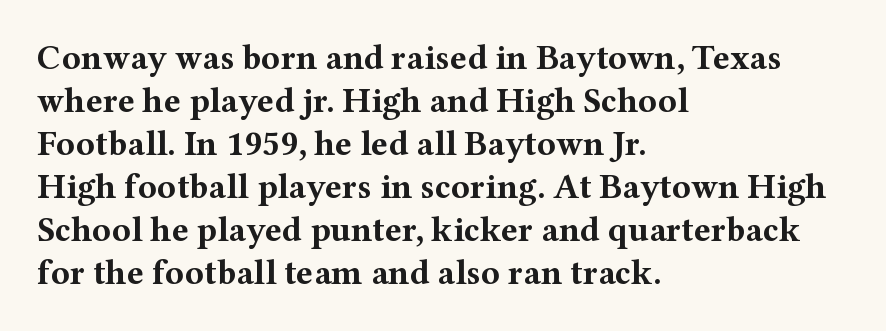
The image shows 35 px bold, wide serif type, upright; set left-aligned, line spacing 1.23x, normal letter spacing, not underlined; medium stroke contrast and a medium x-height.
